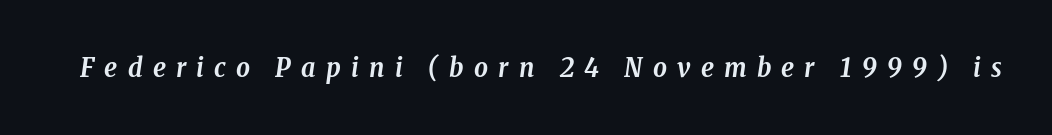
Q: Is the text bold? A: Yes.
Q: Is the text italic (slanted)? A: Yes, it leans right by about 8 degrees.
Q: Is the text underlined? A: No.
Q: Is the spacing between letters normal or unusually wide? A: Unusually wide.
